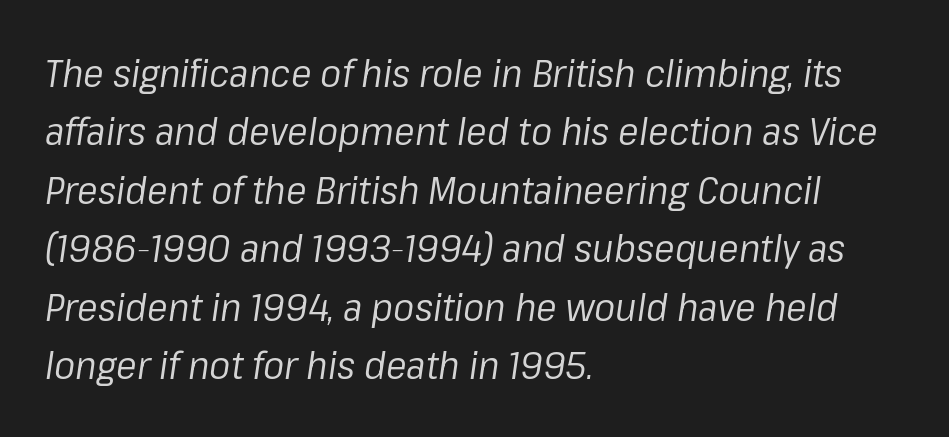
The image shows 39 px regular-weight type, italic (leaning right); set left-aligned, normal line spacing (1.5x), normal letter spacing, not underlined; low stroke contrast and a medium x-height.
